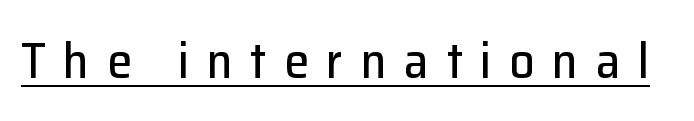
Q: Is the text italic (slanted)? A: No, it is upright.
Q: Is the typeface a serif or a sans-serif typeface? A: Sans-serif.
Q: Is the text underlined? A: Yes.
Q: Is the spacing between letters normal or unusually wide? A: Unusually wide.
Q: Width (condensed, normal, or wide)? A: Normal.
Q: Stroke contrast? A: Low.
Q: x-height? A: Medium.
Q: Monospaced? A: No.
